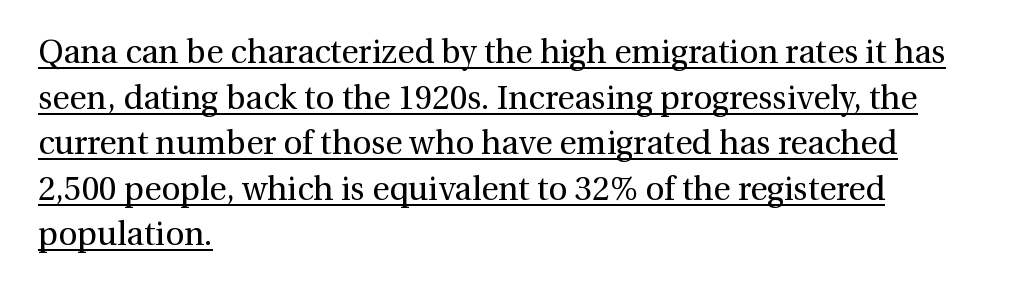
The image shows 33 px regular-weight serif type, upright; set left-aligned, normal line spacing (1.38x), normal letter spacing, underlined; medium stroke contrast and a medium x-height.
